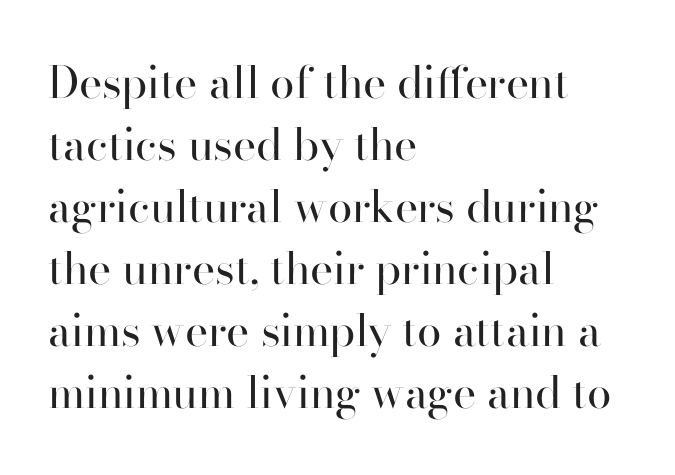
Stems and bowls with no extra thickness — not bold. Observe the serifs anchoring each vertical stroke in this sample. Vertical strokes here are truly vertical. All the whitespace from short lines collects on the right.
